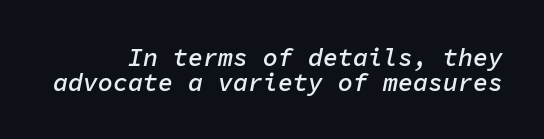
Q: Is the text bold? A: Semi-bold.
Q: Is the text italic (slanted)? A: Yes, it leans right by about 11 degrees.
Q: Is the text underlined? A: No.
Q: How is the paragraph aligned? A: Right-aligned.
Q: Is the spacing between letters normal or unusually wide? A: Normal.
Q: Is the spacing between lines tight, normal or loose? A: Tight.
